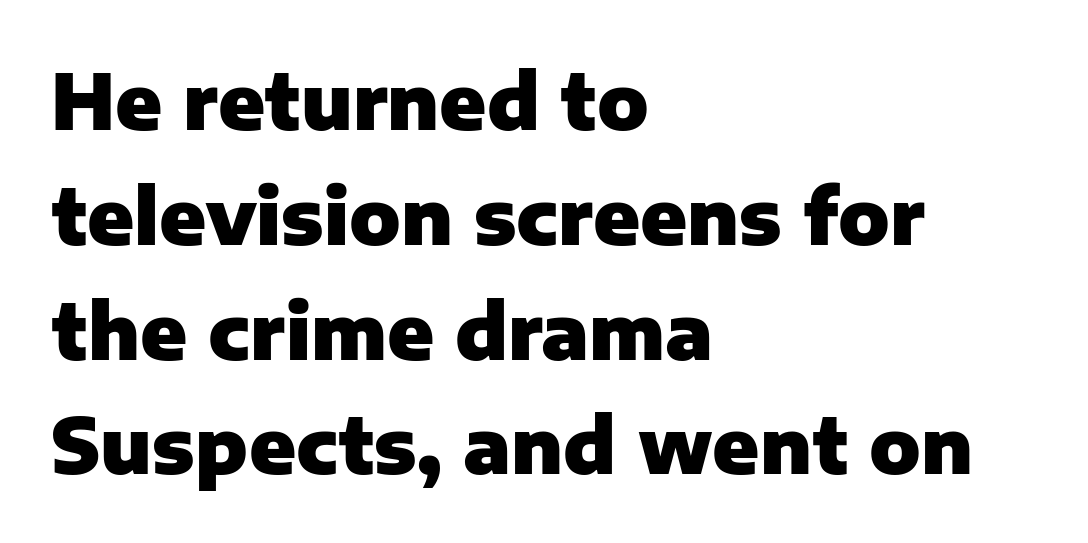
{"serif": "no", "italic": "no", "bold": "yes", "weight": "heavy", "width": "normal", "stroke_contrast": "low", "x_height": "medium", "monospaced": "no", "underline": "no", "align": "left", "line_spacing": "normal", "line_spacing_ratio": 1.51, "letter_spacing": "normal", "letter_spacing_em": 0.0, "glyph_px": 76}
